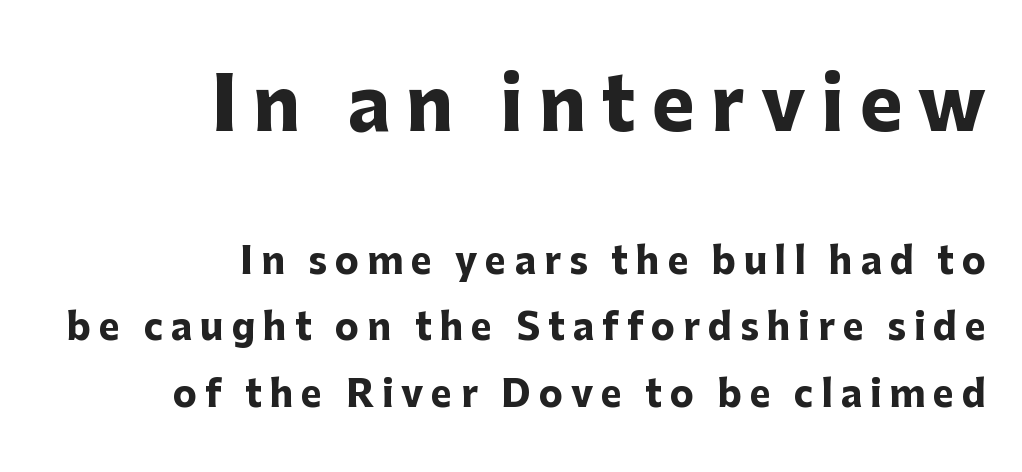
Does the copy run flush right? Yes — the right margin is perfectly even. Proportional: the letters do not fall into vertical columns. Italic: no, the glyphs are upright roman. This is sans-serif lettering, the kind often seen on screens and signage. The face used here has the dense, thick strokes of a bold. Two sizes are in play, and the larger belongs to the first block.
